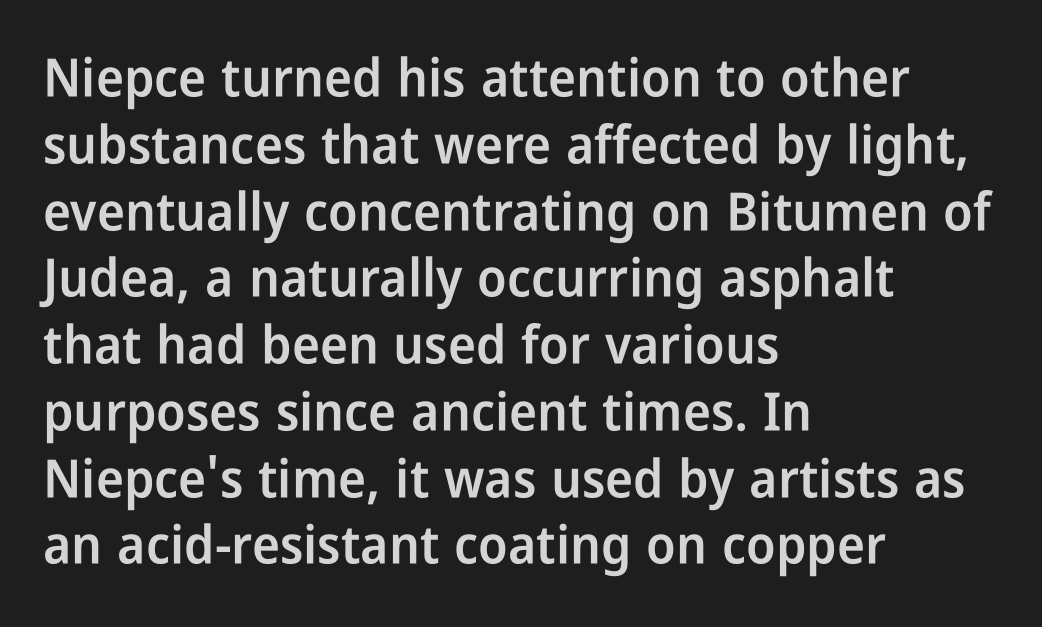
Q: Is the text bold? A: Semi-bold.
Q: Is the text italic (slanted)? A: No, it is upright.
Q: Is the typeface a serif or a sans-serif typeface? A: Sans-serif.
Q: Is the text underlined? A: No.
Q: How is the paragraph aligned? A: Left-aligned.
Q: Is the spacing between letters normal or unusually wide? A: Normal.
Q: Is the spacing between lines tight, normal or loose? A: Normal.
Q: Width (condensed, normal, or wide)? A: Condensed.
Q: Stroke contrast? A: Low.
Q: x-height? A: Medium.
Q: Monospaced? A: No.
